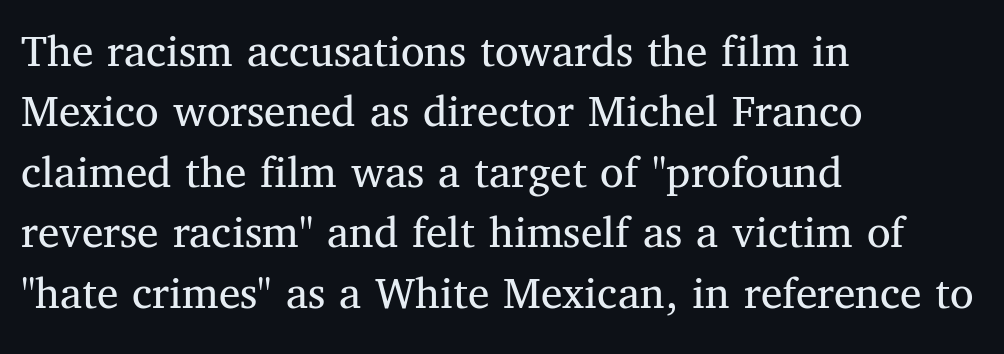
Spacing verdict: proportional, widths tailored to each character. The letters stand upright; this is a roman face. The designer went with a serif here, giving each stem small feet. Horizontally, the lines are justified to the leading edge only.
